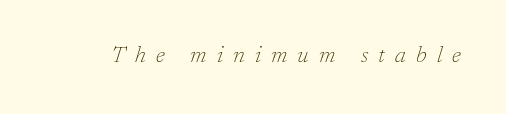
The image shows 23 px text type, italic (leaning right); set unusually wide letter spacing (+0.44 em), not underlined.
